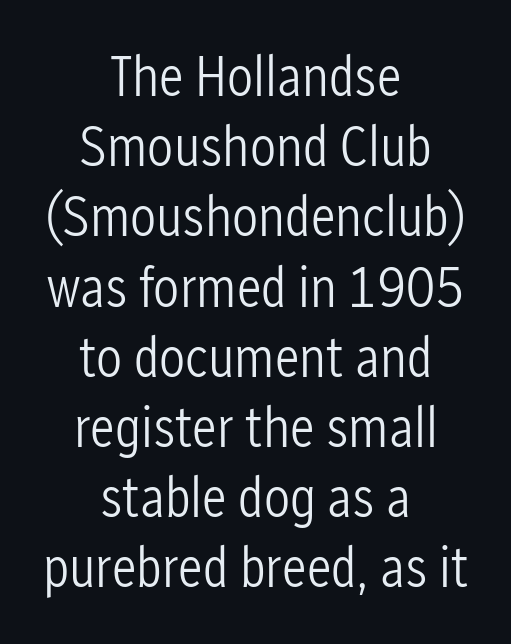
The image shows 58 px light, condensed sans-serif type, upright; set centered, line spacing 1.21x, normal letter spacing, not underlined; low stroke contrast and a medium x-height.
